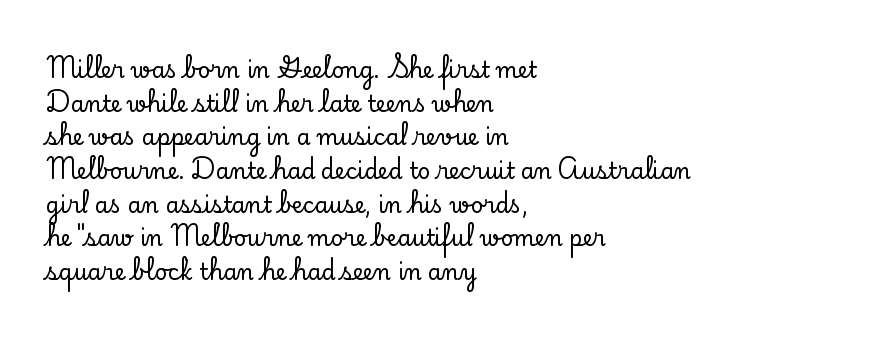
One glance says typical: line gaps are just what's usual. The letters stand upright; this is a roman face. The gap between lines stays unmarked. These lines keep a tight, regular rhythm from letter to letter. Casual observation: everything's shoved over to the left.
